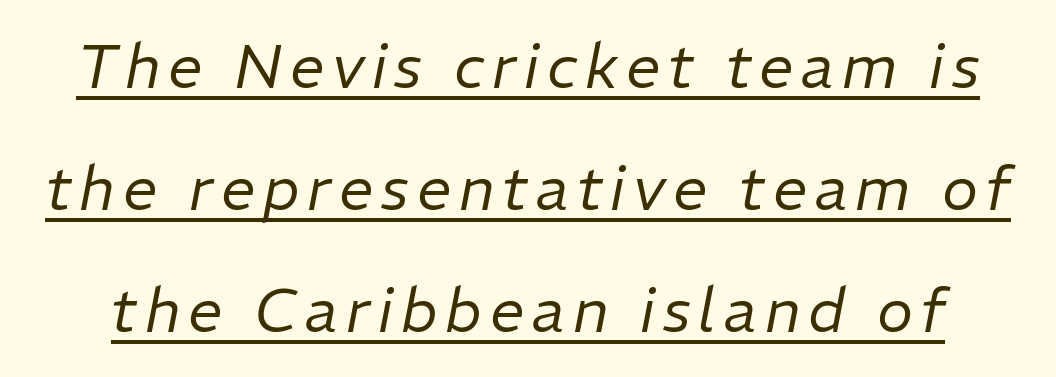
Caption: face not bold, strokes unweighted. The lettering is marked with a stroke running underneath it. The typography opts for an oblique posture over an upright one. Leading is clearly above the norm, producing a sparse column. Is this a fixed-width face? No — the glyphs have proportional, varying widths.
